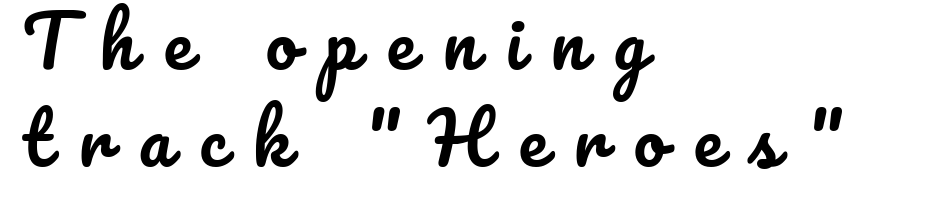
Is this a fixed-width face? No — the glyphs have proportional, varying widths. Baseline-to-baseline distance is the conventional proportion of letter height. Line starts are locked; line ends wander. Here the glyphs are tracked loosely, breaking word shapes into spaced letters.
